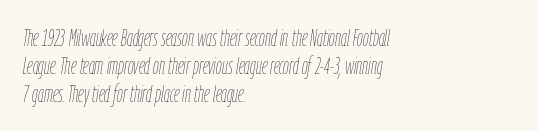
Only glyphs here, with clear space below each row. Line beginnings align vertically; line endings do not. Stroke mass is kept to a normal reading level or below. Characters follow at the spacing the type designer built in. The letters are slanted; this is an italic face.
